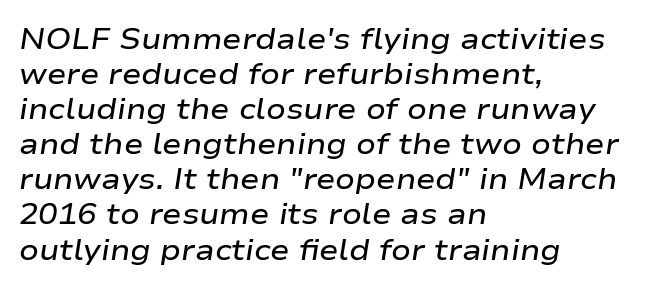
Q: Is the text bold? A: Semi-bold.
Q: Is the text italic (slanted)? A: Yes, it leans right by about 9 degrees.
Q: Is the text underlined? A: No.
Q: How is the paragraph aligned? A: Left-aligned.
Q: Is the spacing between letters normal or unusually wide? A: Normal.
Q: Width (condensed, normal, or wide)? A: Wide.
Q: Stroke contrast? A: Low.
Q: x-height? A: Medium.
Q: Monospaced? A: No.
